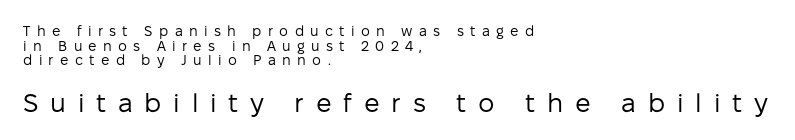
The image shows 26 px text type, upright; set left-aligned, tight line spacing (1.05x), unusually wide letter spacing (+0.45 em), not underlined; the second (bottom) block is 1.86x larger.
